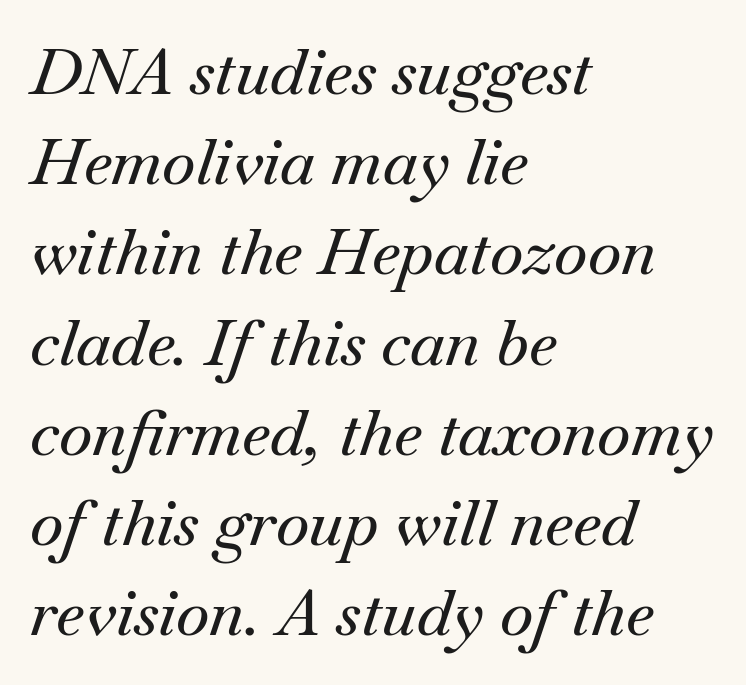
A classic flush-left, rag-right setting is used for this passage. Bare-footed words on every line. Does the leading feel generous? No, just average. This sample uses an oblique cut, with every glyph tilted off the vertical. Spacing verdict: proportional, widths tailored to each character.
